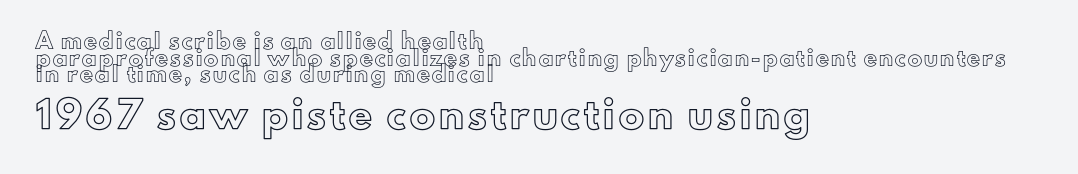
Typesetter's note — lower block bumped up in size, upper block left smaller. The rag falls on the right side of this text block. The glyphs are unaccompanied by any horizontal stroke below them. Vertical strokes here are truly vertical.
